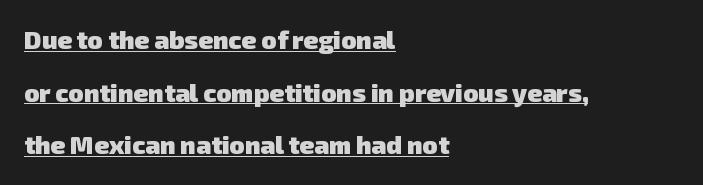
{"bold": "yes", "underline": "yes", "align": "left", "line_spacing": "loose", "line_spacing_ratio": 2.11, "letter_spacing": "normal", "letter_spacing_em": 0.0, "glyph_px": 25}
